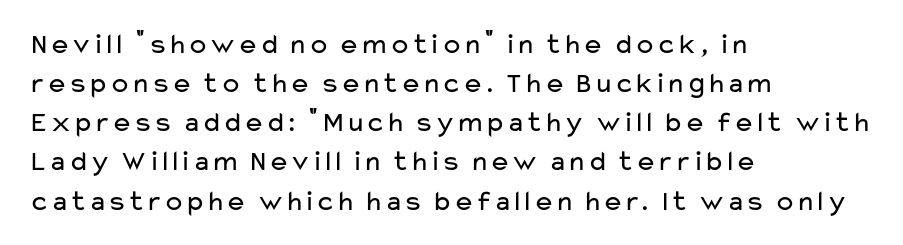
Notice how the passage keeps a crisp vertical edge on the left only. Is there much room between lines? A standard amount, neither cramped nor airy. Here the glyphs are tracked normally, forming tight word shapes. Weight: in the light-to-regular range. Character widths vary here, with narrow letters taking less room than wide ones.
